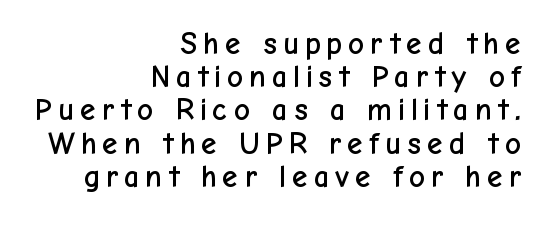
{"serif": "no", "italic": "no", "width": "normal", "stroke_contrast": "low", "x_height": "medium", "monospaced": "no", "underline": "no", "align": "right", "line_spacing": "tight", "line_spacing_ratio": 1.07, "glyph_px": 31}
